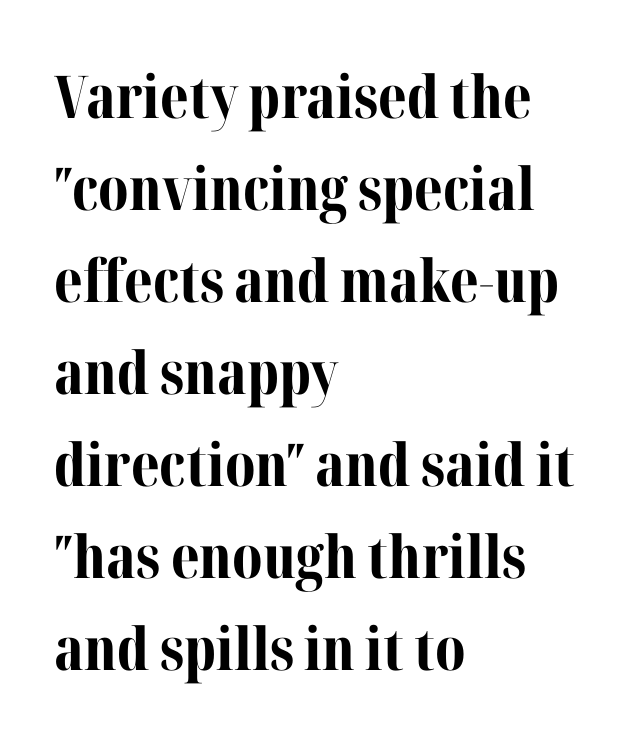
Q: Is the text bold? A: Yes.
Q: Is the text italic (slanted)? A: No, it is upright.
Q: Is the typeface a serif or a sans-serif typeface? A: Serif.
Q: Is the text underlined? A: No.
Q: How is the paragraph aligned? A: Left-aligned.
Q: Is the spacing between letters normal or unusually wide? A: Normal.
Q: Is the spacing between lines tight, normal or loose? A: Normal.
Q: Width (condensed, normal, or wide)? A: Normal.
Q: Stroke contrast? A: Medium.
Q: x-height? A: Medium.
Q: Monospaced? A: No.
